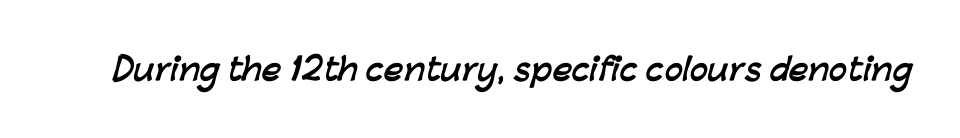
{"serif": "no", "bold": "yes", "weight": "semibold", "width": "normal", "stroke_contrast": "low", "x_height": "medium", "monospaced": "no", "underline": "no", "letter_spacing": "normal", "letter_spacing_em": 0.0, "glyph_px": 30}
